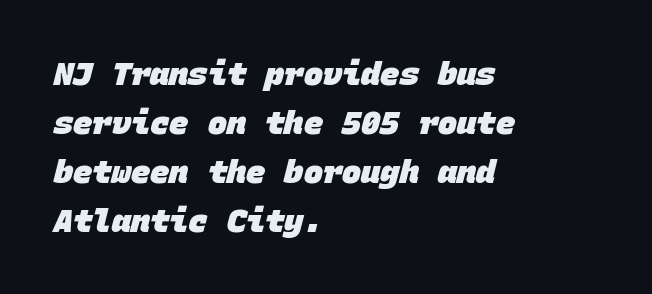
The image shows 32 px heavy sans-serif type, monospaced; set left-aligned, normal line spacing (1.53x), normal letter spacing, not underlined; low stroke contrast and a large x-height.
